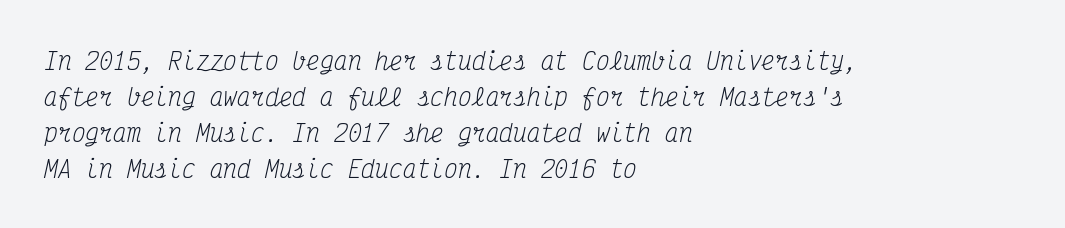
The image shows 23 px text type, italic (leaning right); set left-aligned, normal line spacing (1.56x), normal letter spacing, not underlined.
